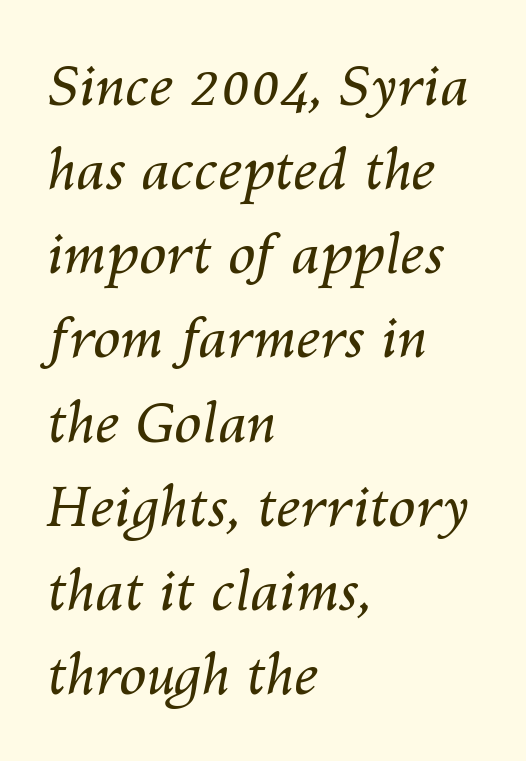
Q: Is the text bold? A: No.
Q: Is the text italic (slanted)? A: Yes, it leans right by about 10 degrees.
Q: Is the text underlined? A: No.
Q: How is the paragraph aligned? A: Left-aligned.
Q: Is the spacing between letters normal or unusually wide? A: Normal.
Q: Is the spacing between lines tight, normal or loose? A: Normal.
Q: Width (condensed, normal, or wide)? A: Normal.
Q: Stroke contrast? A: Medium.
Q: x-height? A: Medium.
Q: Monospaced? A: No.
